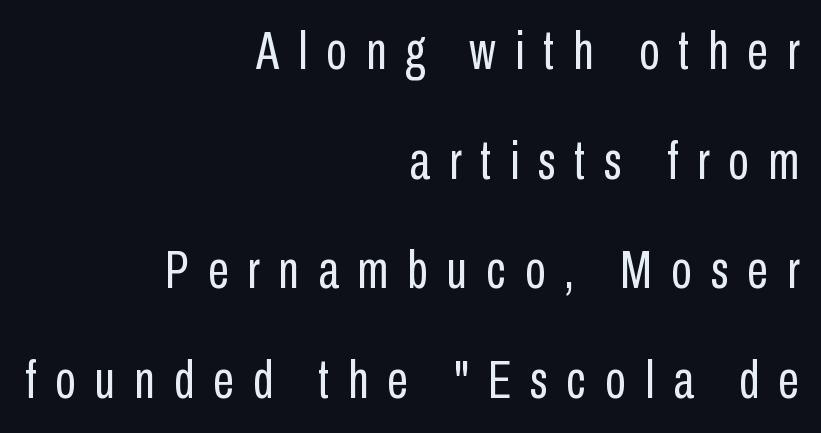
The image shows 53 px regular-weight, condensed sans-serif type, upright; set right-aligned, loose line spacing (2.07x), unusually wide letter spacing (+0.36 em), not underlined; low stroke contrast and a medium x-height.
